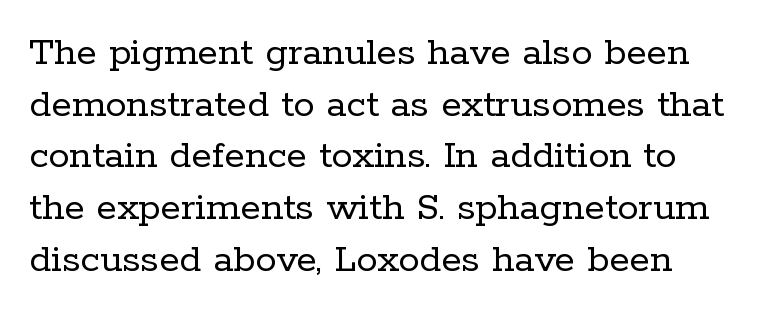
{"serif": "yes", "italic": "no", "bold": "no", "weight": "regular", "width": "normal", "stroke_contrast": "low", "x_height": "medium", "monospaced": "no", "underline": "no", "line_spacing_ratio": 1.23, "letter_spacing": "normal", "letter_spacing_em": 0.0, "glyph_px": 42}
